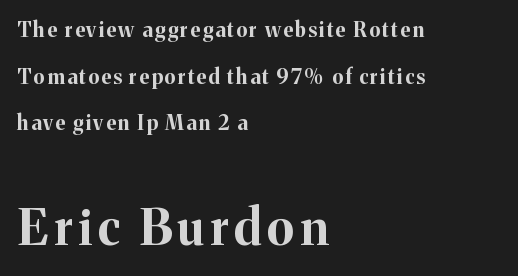
The image shows 49 px bold serif type, upright; set left-aligned, loose line spacing (2.33x), not underlined; the second (bottom) block is 2.45x larger; medium stroke contrast and a medium x-height.
